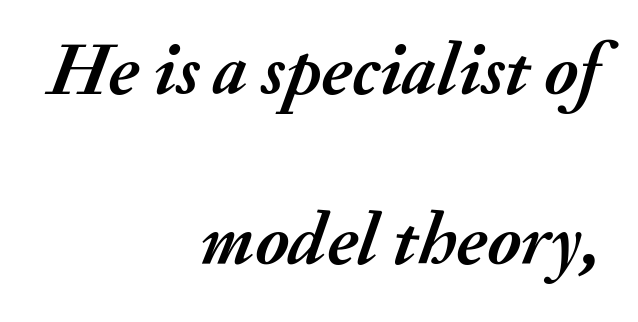
{"italic": "yes", "lean": "right", "slant_degrees": 20, "bold": "yes", "weight": "semibold", "width": "normal", "stroke_contrast": "medium", "x_height": "small", "monospaced": "no", "underline": "no", "align": "right", "line_spacing": "loose", "line_spacing_ratio": 2.3, "letter_spacing": "normal", "letter_spacing_em": 0.0, "glyph_px": 74}
